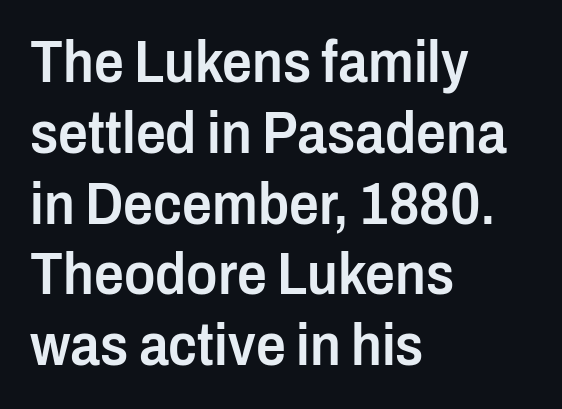
Q: Is the text bold? A: Semi-bold.
Q: Is the text italic (slanted)? A: No, it is upright.
Q: Is the typeface a serif or a sans-serif typeface? A: Sans-serif.
Q: Is the text underlined? A: No.
Q: How is the paragraph aligned? A: Left-aligned.
Q: Is the spacing between letters normal or unusually wide? A: Normal.
Q: Width (condensed, normal, or wide)? A: Condensed.
Q: Stroke contrast? A: Low.
Q: x-height? A: Medium.
Q: Monospaced? A: No.
